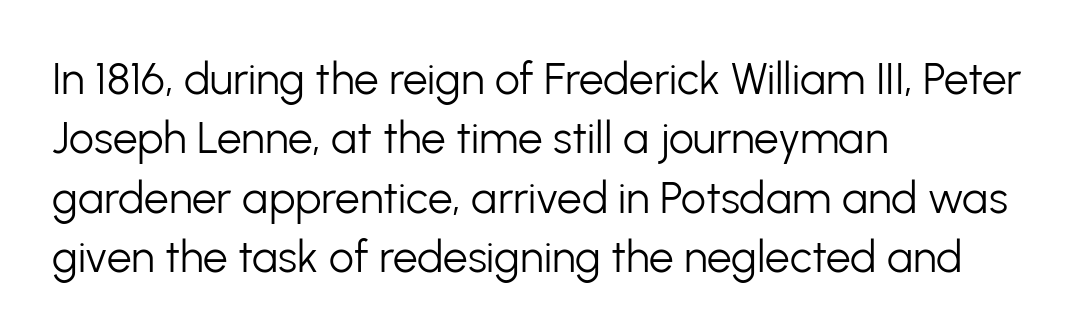
The image shows 44 px light sans-serif type, upright; set left-aligned, normal line spacing (1.35x), normal letter spacing, not underlined; low stroke contrast and a medium x-height.
